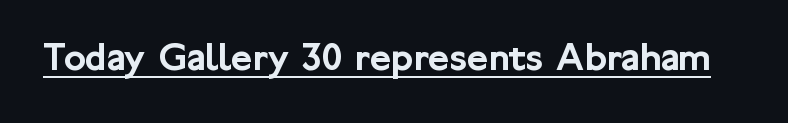
Q: Is the text italic (slanted)? A: No, it is upright.
Q: Is the typeface a serif or a sans-serif typeface? A: Sans-serif.
Q: Is the text underlined? A: Yes.
Q: Is the spacing between letters normal or unusually wide? A: Normal.
Q: Width (condensed, normal, or wide)? A: Normal.
Q: Stroke contrast? A: Low.
Q: x-height? A: Medium.
Q: Monospaced? A: No.
